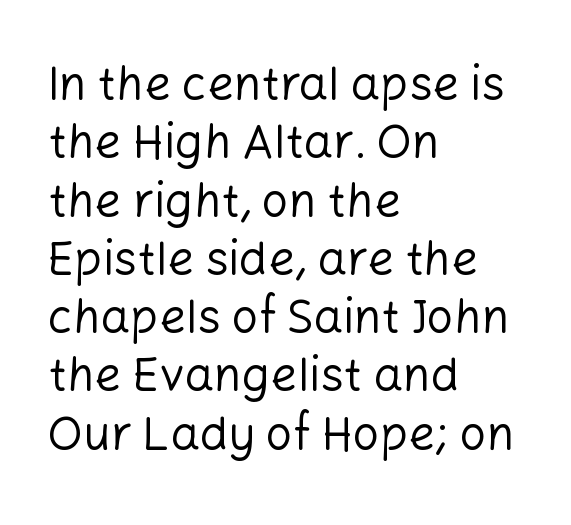
{"serif": "no", "italic": "no", "bold": "no", "weight": "regular", "width": "normal", "stroke_contrast": "low", "x_height": "medium", "monospaced": "no", "underline": "no", "align": "left", "line_spacing_ratio": 1.24, "letter_spacing": "normal", "letter_spacing_em": 0.0, "glyph_px": 47}
